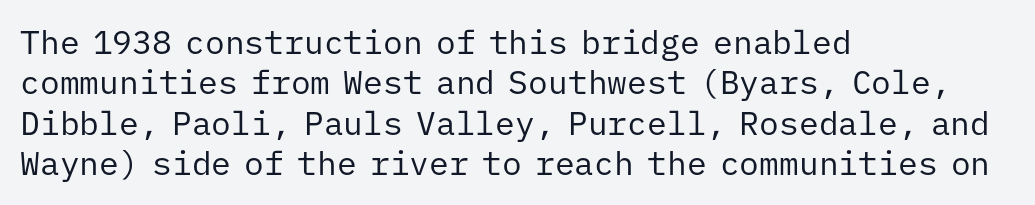
Observe the absence of serifs on each vertical stroke in this sample. Is the type heavy? It reads as light-to-regular instead. One-word summary of the alignment: left. Does extra space separate the letters? No, they use regular spacing. A typesetter would call this monospace, since all characters share one set width. The area under the type is left untouched.
